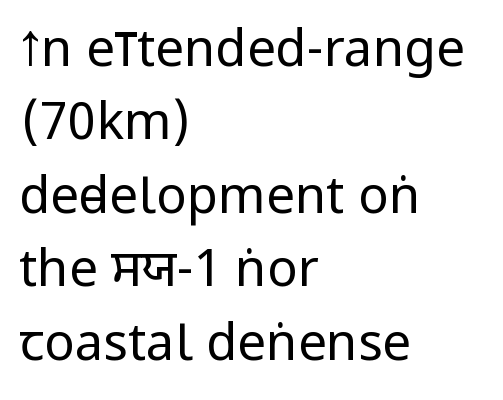
A student would call this left alignment; a typographer would say flush left, rag right. Is this a heavy cut? Hardly; it is regular or lighter. Nothing unusual about the tracking: characters are spaced as the font intends. Lines of text with bare space underneath. The lines sit at an ordinary, default distance from one another. The typeface chosen for these lines omits serifs.
